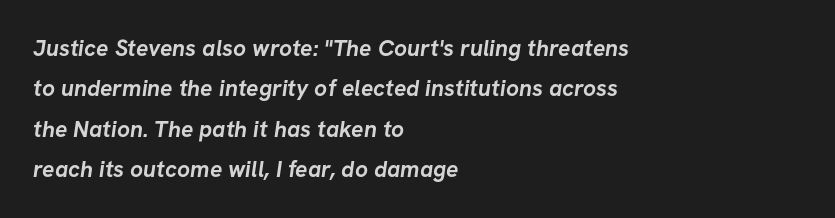
The image shows 23 px bold type; set left-aligned, line spacing 1.76x, normal letter spacing, not underlined.
